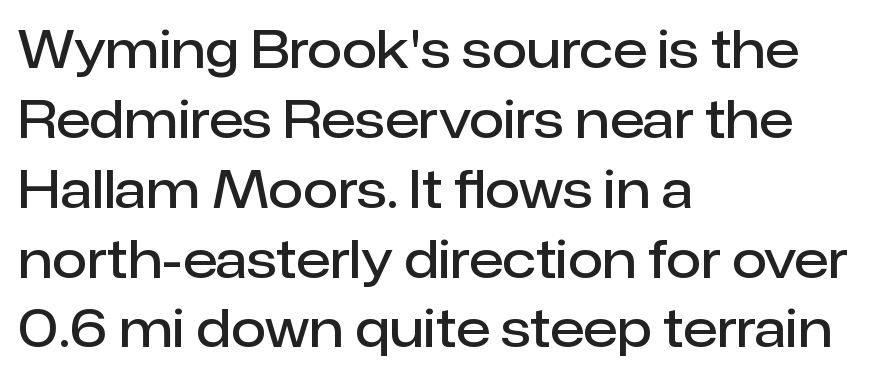
Each row of text sits above clean, open space. Weight: semibold (demi). A sans-serif font was chosen for this passage. Notice how descenders clear the ascenders below comfortably — that's standard leading.
